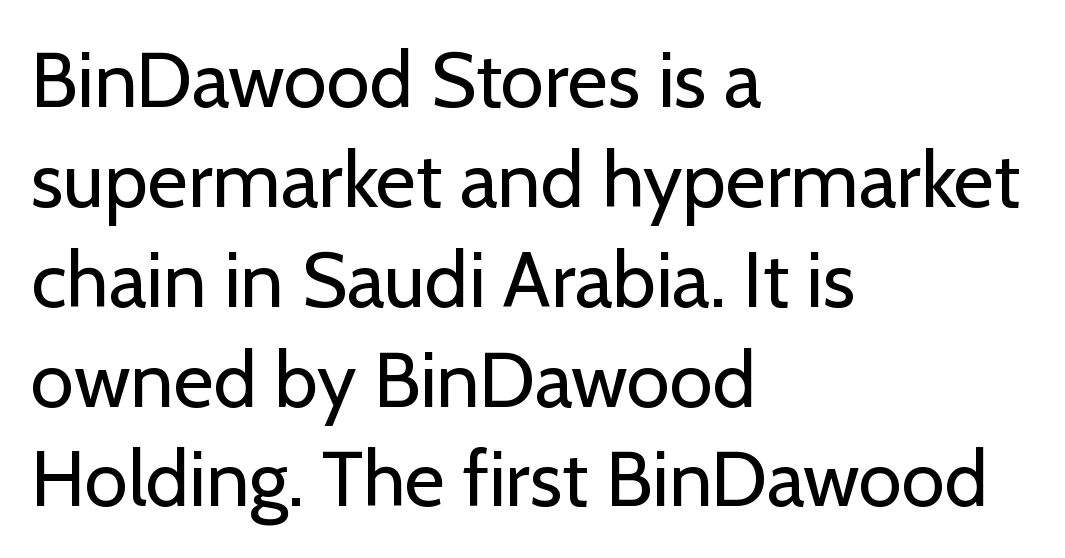
The line texture is even and compact thanks to regular tracking. The block of text has a typical density, with ordinary space between rows. Is the type heavy? It reads as light-to-regular instead. Unlike italic type, these characters show no tilt at all. A sans-serif font was chosen for this passage.
